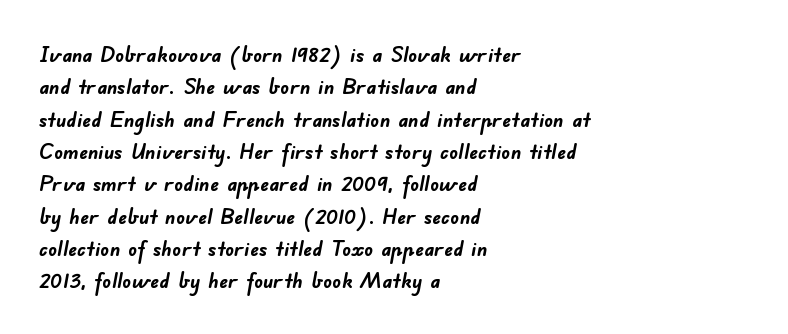
In CSS terms this would be text-align: left. Weight: bold. Tracking value appears to be zero — textbook default spacing. The passage shown stacks its lines at a standard gap.
